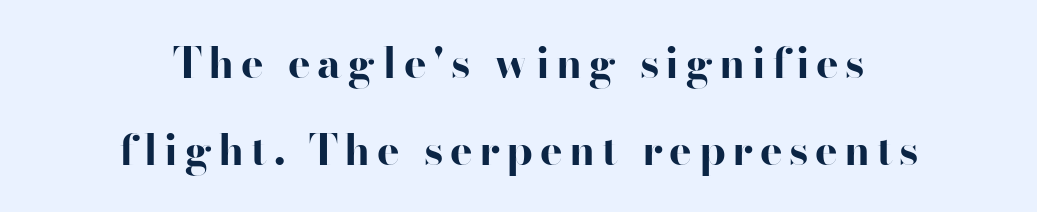
{"serif": "no", "italic": "no", "bold": "yes", "weight": "bold", "width": "wide", "stroke_contrast": "high", "x_height": "small", "monospaced": "no", "underline": "no", "align": "center", "line_spacing": "loose", "line_spacing_ratio": 2.07, "glyph_px": 42}
